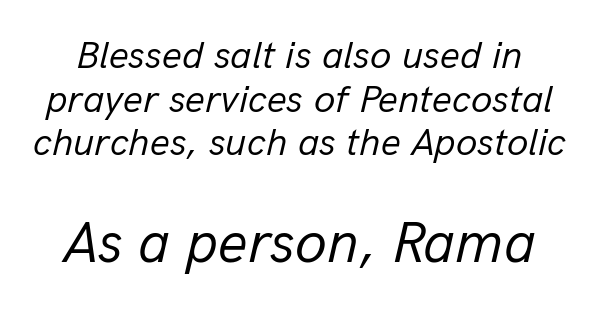
On a weight scale, this lands at 450 or below. Between one letter and the next there's only the usual sliver of space. A typesetter would mark this as italic. Descenders hang freely into open space. Here the designer chose a conventional face with non-uniform glyph widths. Character size in the trailing block exceeds that of the leading block.
